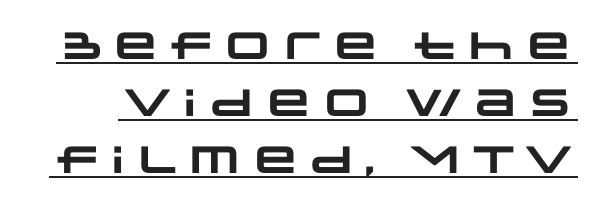
Proportional: the letters do not fall into vertical columns. Is there much room between lines? A standard amount, neither cramped nor airy. Honestly, the underline is the first thing you notice here. No extra tracking has been applied to these lines. Chunky letters — that's bold for sure. Unlike a traditional serif, this face leaves its strokes unadorned.
